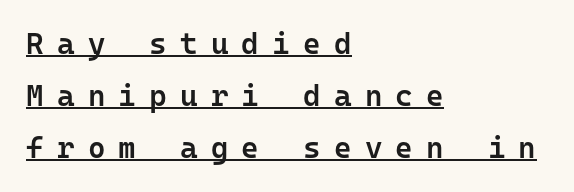
I'd call this a sans setting — the letters go barefoot. A baseline rule has been typeset under these characters. Italic? Not at all — the glyphs are vertical. Emphasis by weight is partial: semibold. Spacing verdict: monospaced, one width for all characters. Compared with a centered layout, this one pins lines to the left instead.
